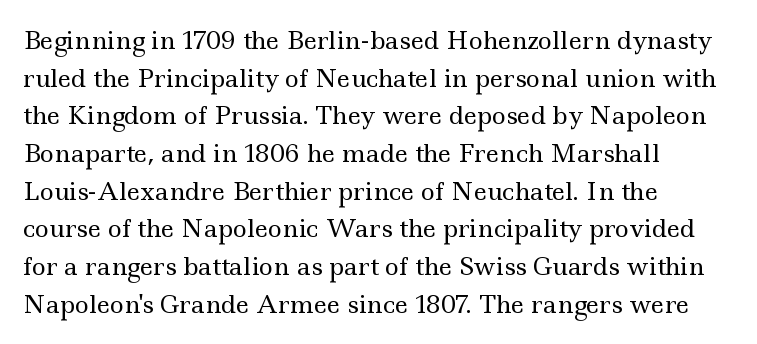
The setting favours the left margin, as ordinary paragraphs usually do. The face looks like a standard text weight, possibly lighter. Each row of text sits above clean, open space. Posture: straight, roman, zero tilt.
